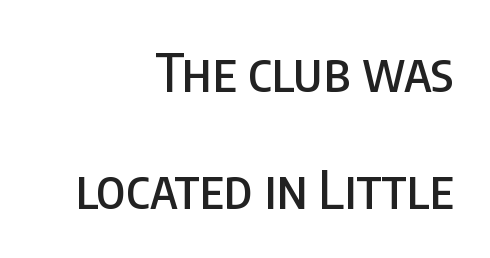
The foot of each line stays bare and open. How would I describe the line gaps? Wide and relaxed. Upright lettering throughout. Classification — sans serif.
